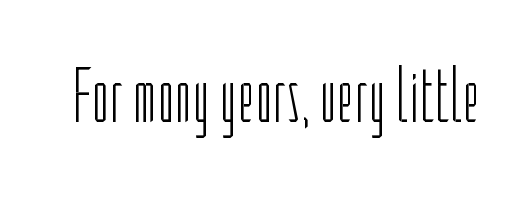
Q: Is the text bold? A: No.
Q: Is the text italic (slanted)? A: No, it is upright.
Q: Is the typeface a serif or a sans-serif typeface? A: Sans-serif.
Q: Is the text underlined? A: No.
Q: Is the spacing between letters normal or unusually wide? A: Normal.
Q: Width (condensed, normal, or wide)? A: Condensed.
Q: Stroke contrast? A: Low.
Q: x-height? A: Medium.
Q: Monospaced? A: No.
